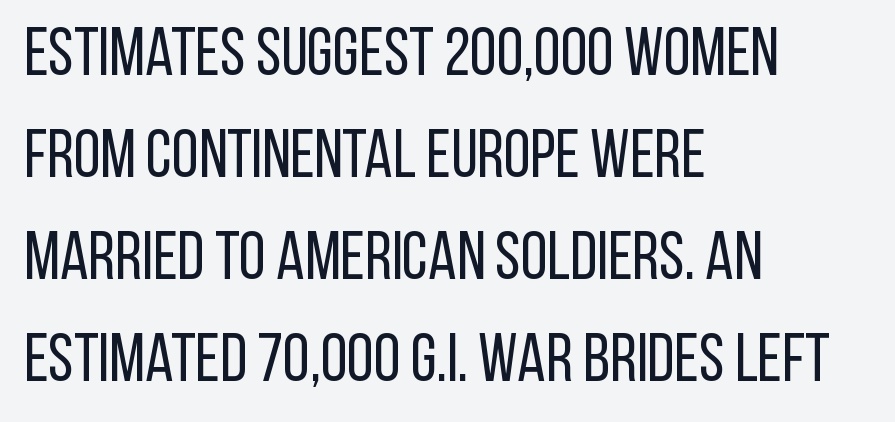
Note the varied advance widths — an 'i' is clearly narrower than an 'm'. Regarding leading, the lines here are spaced in the standard way. Posture: straight, roman, zero tilt. This reads as an unemphasized weight, regular at the heaviest. Are there feet on the stems? There aren't — it's a sans.
